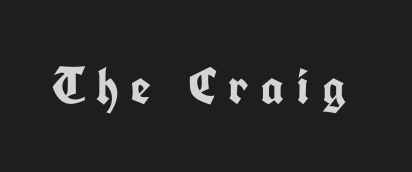
Q: Is the text bold? A: Yes.
Q: Is the text italic (slanted)? A: No, it is upright.
Q: Is the typeface a serif or a sans-serif typeface? A: Sans-serif.
Q: Is the text underlined? A: No.
Q: Is the spacing between letters normal or unusually wide? A: Unusually wide.
Q: Width (condensed, normal, or wide)? A: Condensed.
Q: Stroke contrast? A: Low.
Q: x-height? A: Medium.
Q: Monospaced? A: No.
